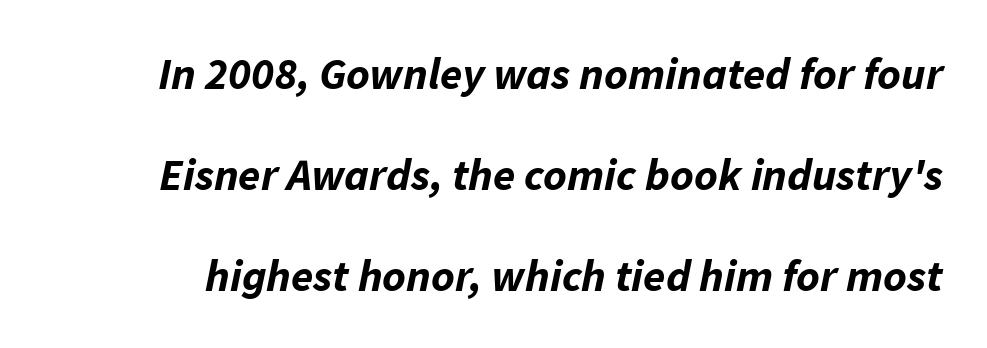
{"italic": "yes", "lean": "right", "slant_degrees": 11, "bold": "yes", "weight": "bold", "width": "normal", "stroke_contrast": "low", "x_height": "medium", "monospaced": "no", "underline": "no", "line_spacing": "loose", "line_spacing_ratio": 2.24, "letter_spacing": "normal", "letter_spacing_em": 0.0, "glyph_px": 45}
